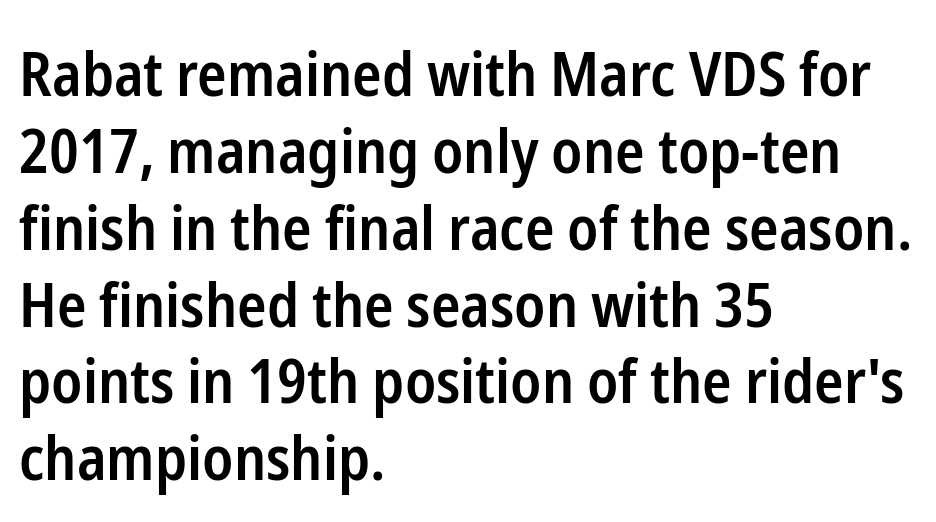
Tracking value appears to be zero — textbook default spacing. Nothing sits at the stroke ends, so this counts as sans-serif. Horizontal alignment here is leftward, the default for most running prose. These lines carry some extra weight — a demibold, not a full bold. It's the straight-up-and-down kind of type.
